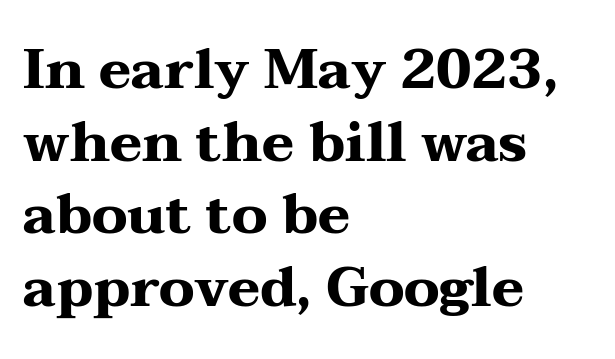
Does the leading feel generous? No, just average. The rendering uses natural spacing where letterforms have individual widths. Do the letters lean? They stand straight. Alignment: flush left. The tracking reads as untouched default to a designer's eye. Only glyphs here, with clear space below each row.
